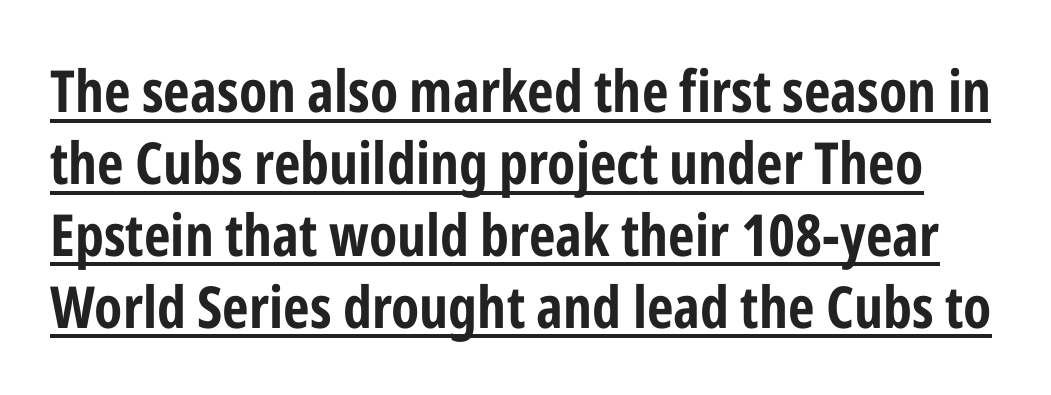
The image shows 58 px bold, condensed sans-serif type, upright; set line spacing 1.24x, normal letter spacing, underlined; low stroke contrast and a medium x-height.
